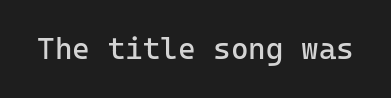
This sample uses an upright cut, with every glyph sitting square on the baseline. The letterforms sit at book weight or below. A typesetter would call this monospace, since all characters share one set width. Look at the bottom of the vertical strokes: they stop flat, with no serifs.
